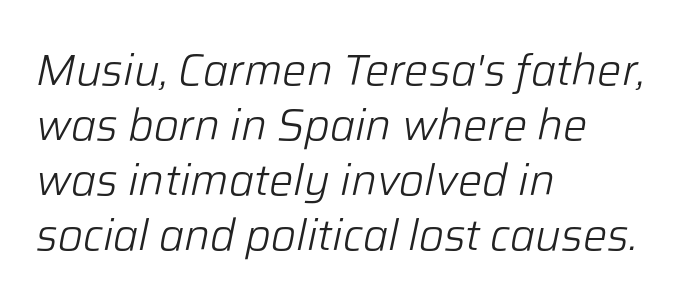
{"italic": "yes", "lean": "right", "slant_degrees": 12, "bold": "no", "weight": "light", "width": "normal", "stroke_contrast": "low", "x_height": "medium", "monospaced": "no", "underline": "no", "align": "left", "line_spacing": "normal", "line_spacing_ratio": 1.28, "letter_spacing": "normal", "letter_spacing_em": 0.0, "glyph_px": 43}
